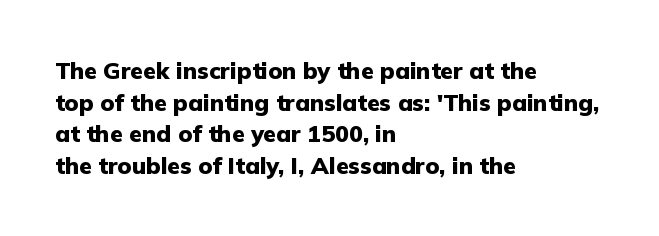
Q: Is the text bold? A: Yes.
Q: Is the text italic (slanted)? A: No, it is upright.
Q: Is the text underlined? A: No.
Q: How is the paragraph aligned? A: Left-aligned.
Q: Is the spacing between letters normal or unusually wide? A: Normal.
Q: Is the spacing between lines tight, normal or loose? A: Normal.
